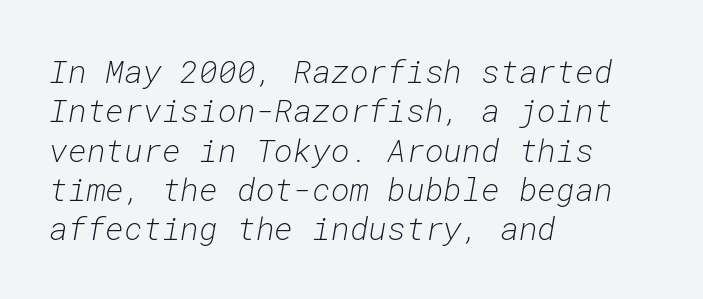
The glyphs are unaccompanied by any horizontal stroke below them. Casual observation: everything's shoved over to the left. These glyphs show unthickened strokes, regular width or finer. Here the glyphs are tracked normally, forming tight word shapes. Characters are canted at an angle relative to the baseline's perpendicular. These lines are rendered in a fixed-pitch font.
